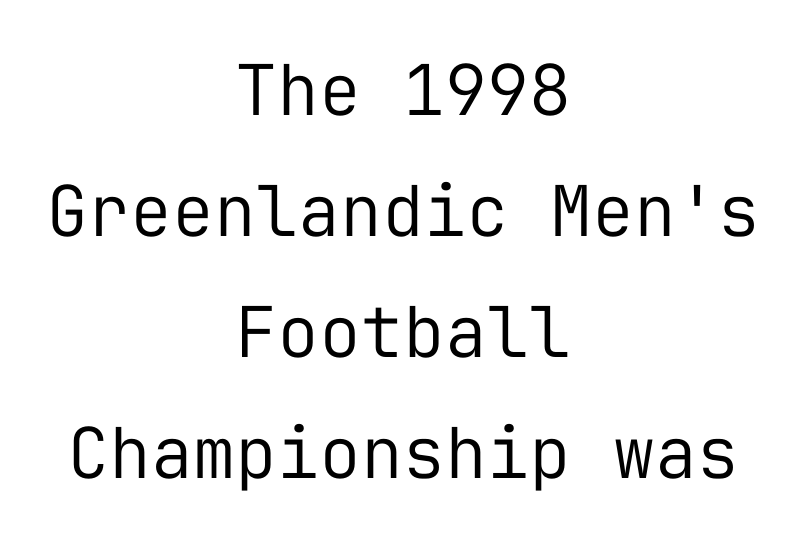
{"serif": "no", "italic": "no", "bold": "no", "weight": "regular", "width": "normal", "stroke_contrast": "low", "x_height": "medium", "monospaced": "yes", "underline": "no", "align": "center", "line_spacing_ratio": 1.73, "letter_spacing": "normal", "letter_spacing_em": 0.0, "glyph_px": 70}
